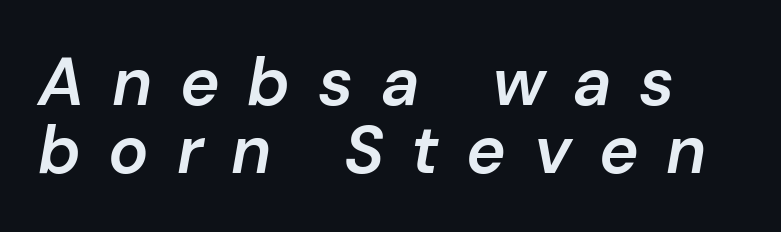
The image shows 67 px semibold type, italic (leaning right); set tight line spacing (1.01x), unusually wide letter spacing (+0.41 em), not underlined; low stroke contrast and a medium x-height.
